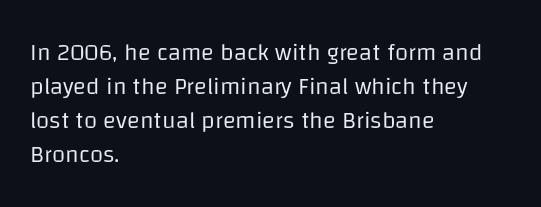
{"italic": "no", "bold": "no", "underline": "no", "align": "left", "line_spacing": "normal", "line_spacing_ratio": 1.41, "letter_spacing": "normal", "letter_spacing_em": 0.0, "glyph_px": 24}
